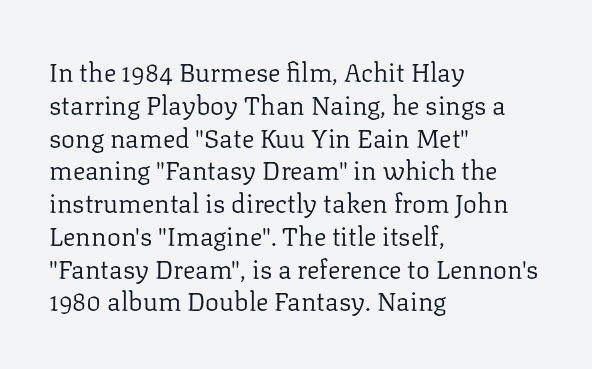
{"italic": "no", "bold": "no", "underline": "no", "align": "left", "line_spacing": "normal", "line_spacing_ratio": 1.26, "letter_spacing": "normal", "letter_spacing_em": 0.0, "glyph_px": 26}
